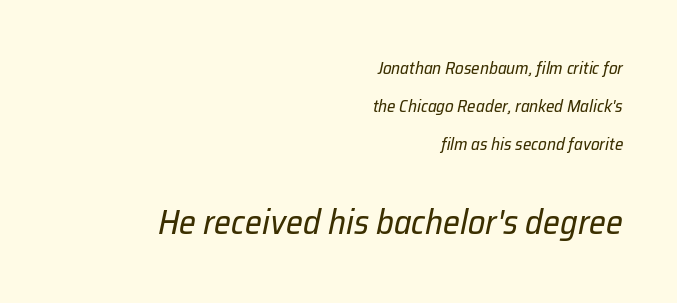
One-word summary of the alignment: right. Is the stroke heavy? The answer is a plain regular-or-lighter. Any mark beneath the type? The region is blank. Looks like regular typesetting: each glyph gets only the width it needs.
